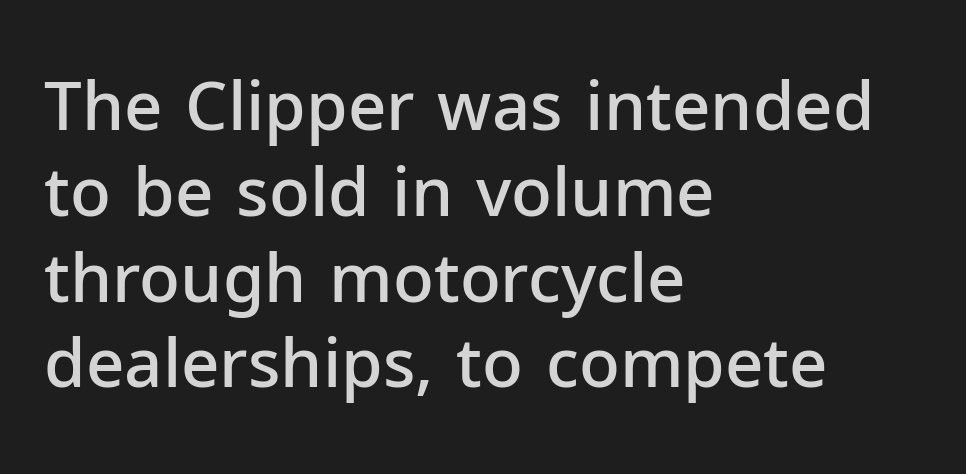
A typesetter would mark this as roman, not italic. A somewhat darkened texture: the type is semibold rather than bold. These lines are set flush left with a ragged right edge. Here the designer chose a conventional face with non-uniform glyph widths.
